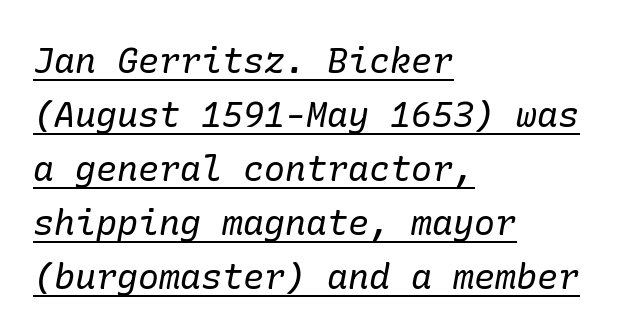
{"italic": "yes", "lean": "right", "slant_degrees": 10, "bold": "no", "weight": "regular", "width": "normal", "stroke_contrast": "low", "x_height": "medium", "underline": "yes", "align": "left", "line_spacing": "normal", "line_spacing_ratio": 1.54, "letter_spacing": "normal", "letter_spacing_em": 0.0, "glyph_px": 35}
